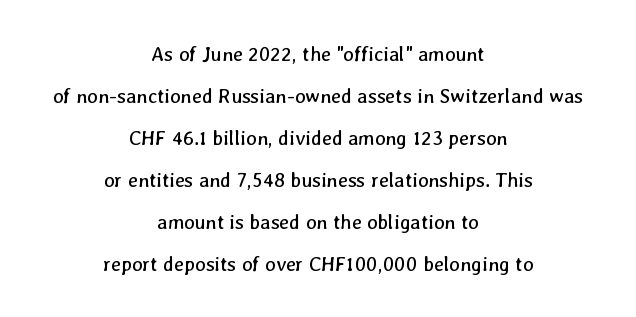
Check the space under the baseline: it is left empty. Is the block centered? Yes — each line is placed symmetrically about the middle. These glyphs show unthickened strokes, regular width or finer. Vertically, the passage feels expansive, rows floating well apart. Words appear dense and cohesive because spacing is normal.
